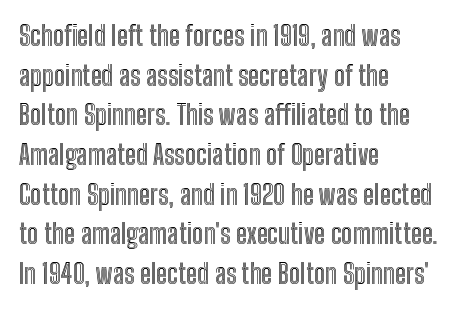
Reading down the column, the eye jumps a familiar distance to each next line. The gaps between neighbouring characters are ordinary and unremarkable. Every character sits straight up, as roman type does. These lines stack with their left ends in a neat column. Bare-footed words on every line.
